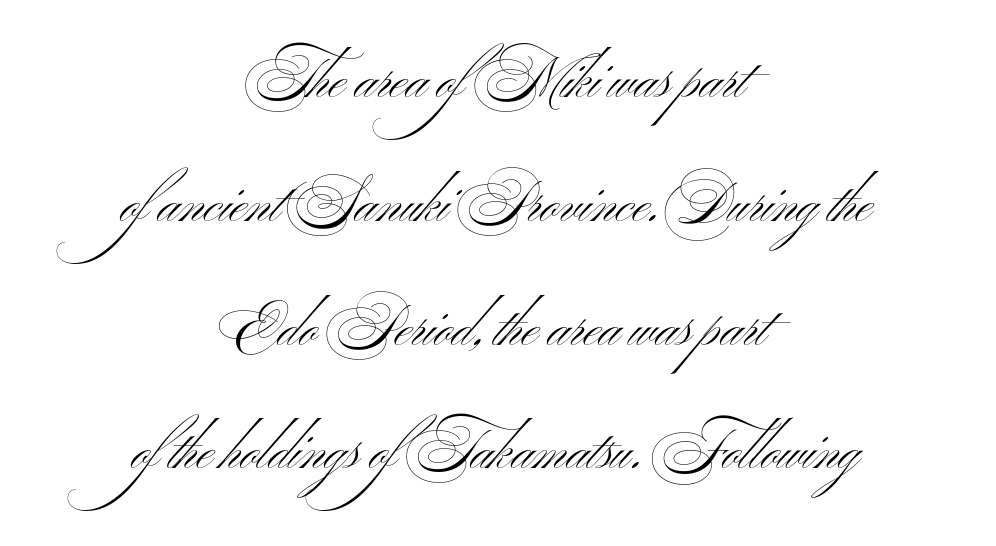
Varying glyph widths throughout — classic text-font behaviour. The words here are not underlined. Unlike a traditional serif, this face leaves its strokes unadorned. No extra ink here — the face is not bold.
